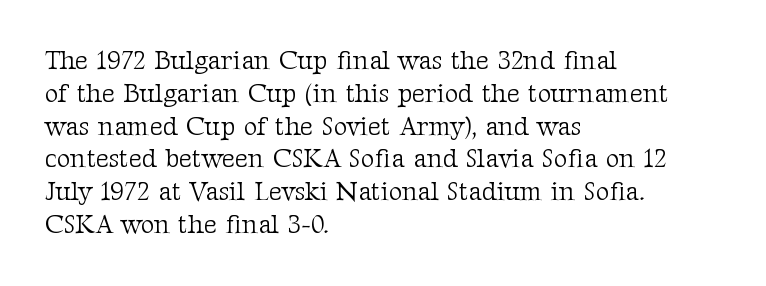
Q: Is the text bold? A: No.
Q: Is the text italic (slanted)? A: No, it is upright.
Q: Is the text underlined? A: No.
Q: How is the paragraph aligned? A: Left-aligned.
Q: Is the spacing between letters normal or unusually wide? A: Normal.
Q: Is the spacing between lines tight, normal or loose? A: Normal.
